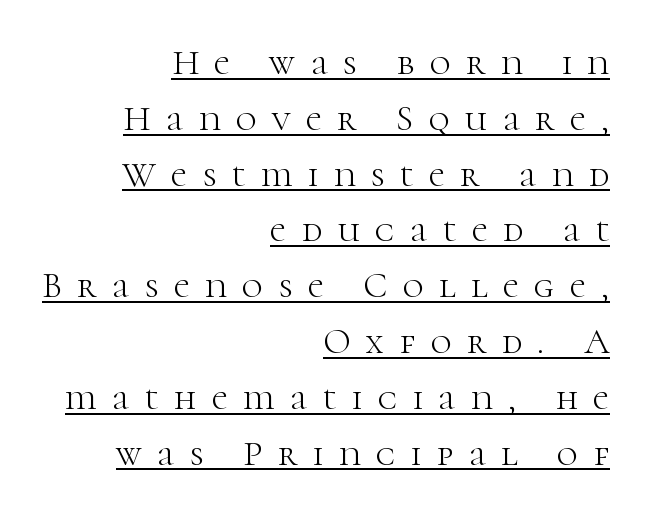
The image shows 36 px light serif type, upright; set right-aligned, normal line spacing (1.55x), unusually wide letter spacing (+0.43 em), underlined; high stroke contrast and a medium x-height.
